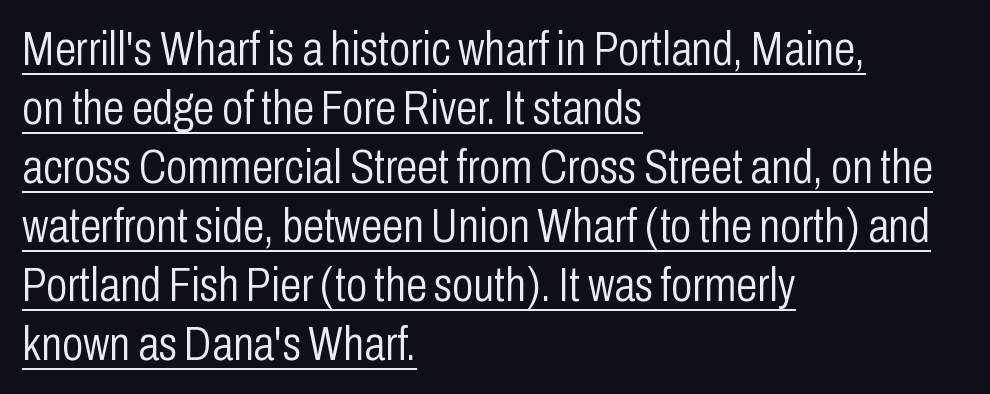
Q: Is the text bold? A: No.
Q: Is the text italic (slanted)? A: No, it is upright.
Q: Is the typeface a serif or a sans-serif typeface? A: Sans-serif.
Q: Is the text underlined? A: Yes.
Q: How is the paragraph aligned? A: Left-aligned.
Q: Is the spacing between letters normal or unusually wide? A: Normal.
Q: Width (condensed, normal, or wide)? A: Condensed.
Q: Stroke contrast? A: Low.
Q: x-height? A: Medium.
Q: Monospaced? A: No.
